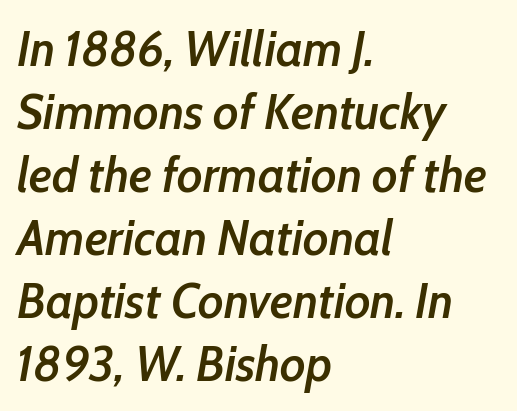
Q: Is the text bold? A: Semi-bold.
Q: Is the text italic (slanted)? A: Yes, it leans right by about 10 degrees.
Q: Is the text underlined? A: No.
Q: How is the paragraph aligned? A: Left-aligned.
Q: Is the spacing between letters normal or unusually wide? A: Normal.
Q: Is the spacing between lines tight, normal or loose? A: Normal.
Q: Width (condensed, normal, or wide)? A: Condensed.
Q: Stroke contrast? A: Low.
Q: x-height? A: Medium.
Q: Monospaced? A: No.
